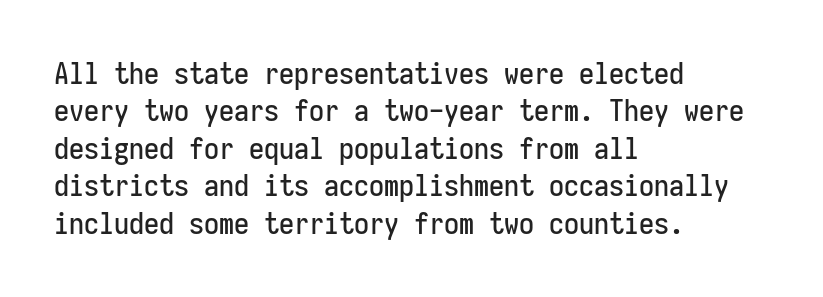
{"serif": "no", "italic": "no", "width": "condensed", "stroke_contrast": "low", "x_height": "medium", "monospaced": "yes", "underline": "no", "align": "left", "line_spacing": "normal", "line_spacing_ratio": 1.25, "letter_spacing": "normal", "letter_spacing_em": 0.0, "glyph_px": 30}
